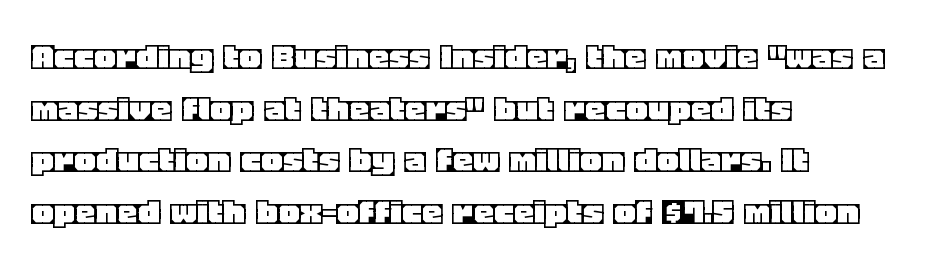
{"italic": "no", "width": "normal", "x_height": "large", "monospaced": "no", "underline": "no", "align": "left", "line_spacing": "normal", "line_spacing_ratio": 1.26, "letter_spacing": "normal", "letter_spacing_em": 0.0, "glyph_px": 41}
